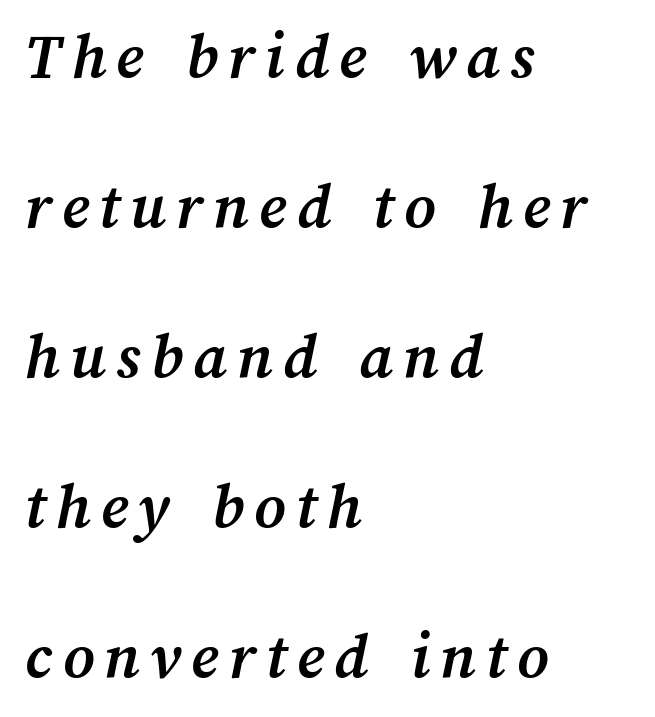
The image shows 67 px semibold type; set left-aligned, loose line spacing (2.24x), not underlined; medium stroke contrast and a medium x-height.
